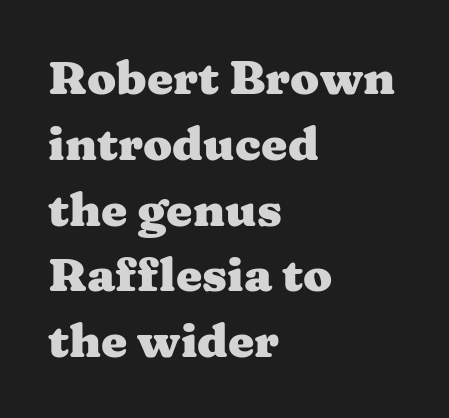
The image shows 47 px heavy, wide serif type, upright; set left-aligned, normal line spacing (1.4x), normal letter spacing, not underlined; medium stroke contrast and a medium x-height.
